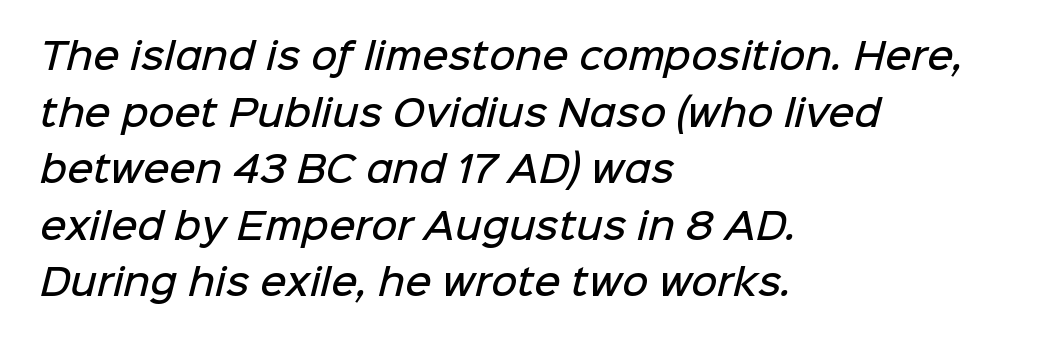
Q: Is the text bold? A: Semi-bold.
Q: Is the typeface a serif or a sans-serif typeface? A: Sans-serif.
Q: Is the text underlined? A: No.
Q: How is the paragraph aligned? A: Left-aligned.
Q: Is the spacing between letters normal or unusually wide? A: Normal.
Q: Is the spacing between lines tight, normal or loose? A: Normal.
Q: Width (condensed, normal, or wide)? A: Normal.
Q: Stroke contrast? A: Low.
Q: x-height? A: Medium.
Q: Monospaced? A: No.
